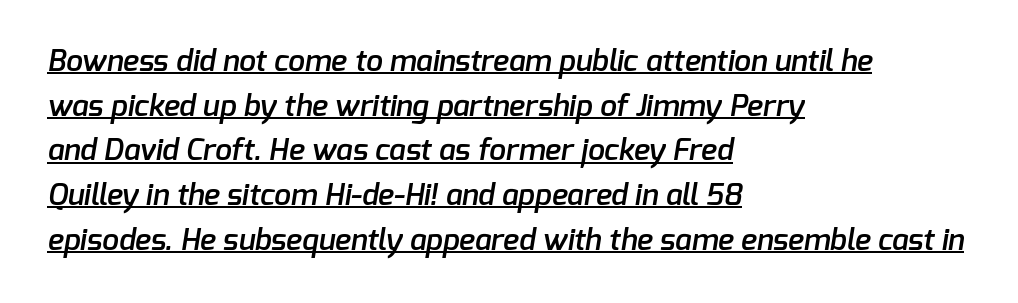
The image shows 30 px semibold sans-serif type; set left-aligned, normal line spacing (1.49x), normal letter spacing, underlined; low stroke contrast and a medium x-height.
